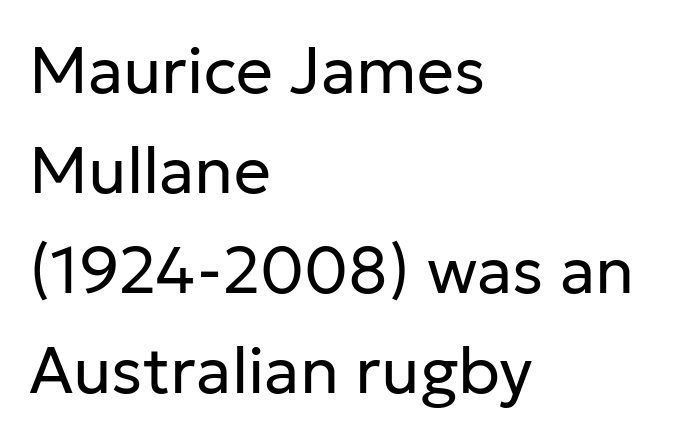
The image shows 65 px regular-weight sans-serif type, upright; set left-aligned, normal line spacing (1.54x), normal letter spacing, not underlined; low stroke contrast and a medium x-height.
